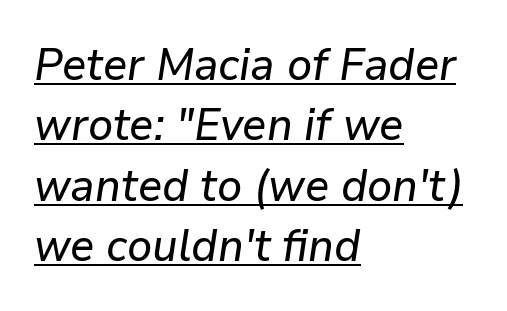
{"italic": "yes", "lean": "right", "slant_degrees": 9, "width": "normal", "stroke_contrast": "low", "x_height": "medium", "monospaced": "no", "underline": "yes", "align": "left", "line_spacing": "normal", "line_spacing_ratio": 1.34, "letter_spacing": "normal", "letter_spacing_em": 0.0, "glyph_px": 45}
